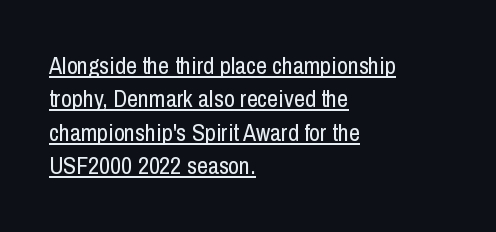
The image shows 24 px text type, upright; set left-aligned, normal line spacing (1.39x), normal letter spacing, underlined.
